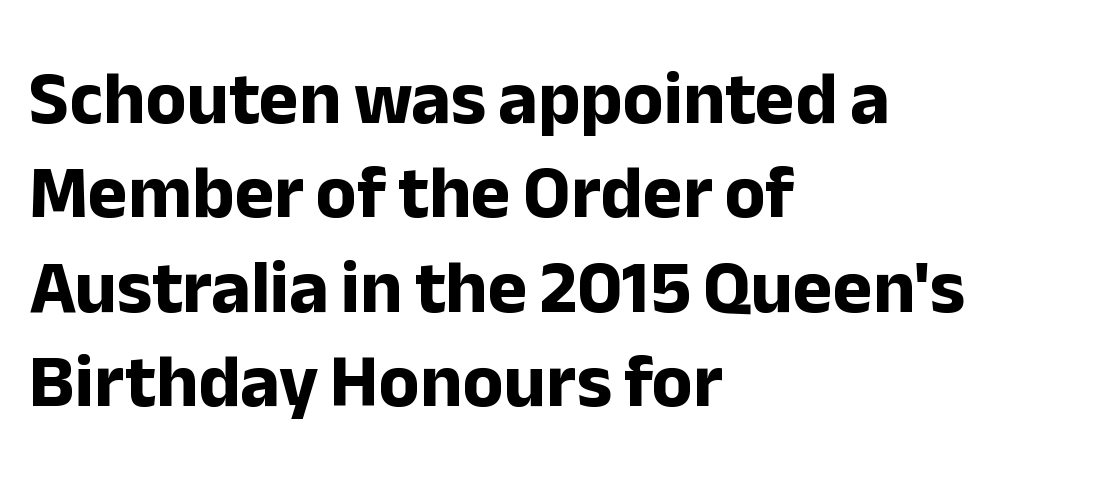
{"serif": "no", "italic": "no", "bold": "yes", "weight": "bold", "width": "normal", "stroke_contrast": "low", "x_height": "medium", "monospaced": "no", "underline": "no", "align": "left", "line_spacing": "normal", "line_spacing_ratio": 1.26, "letter_spacing": "normal", "letter_spacing_em": 0.0, "glyph_px": 75}
